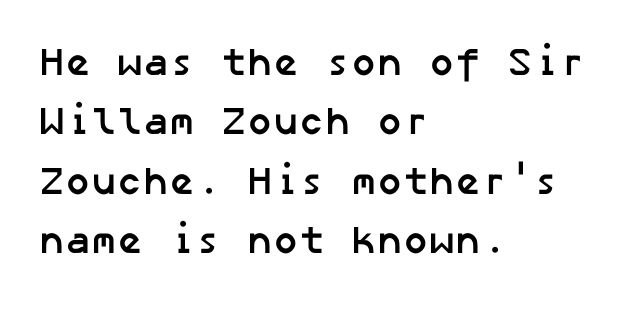
{"serif": "no", "bold": "yes", "weight": "semibold", "width": "normal", "stroke_contrast": "low", "x_height": "medium", "underline": "no", "align": "left", "line_spacing": "normal", "line_spacing_ratio": 1.52, "letter_spacing": "normal", "letter_spacing_em": 0.0, "glyph_px": 39}
